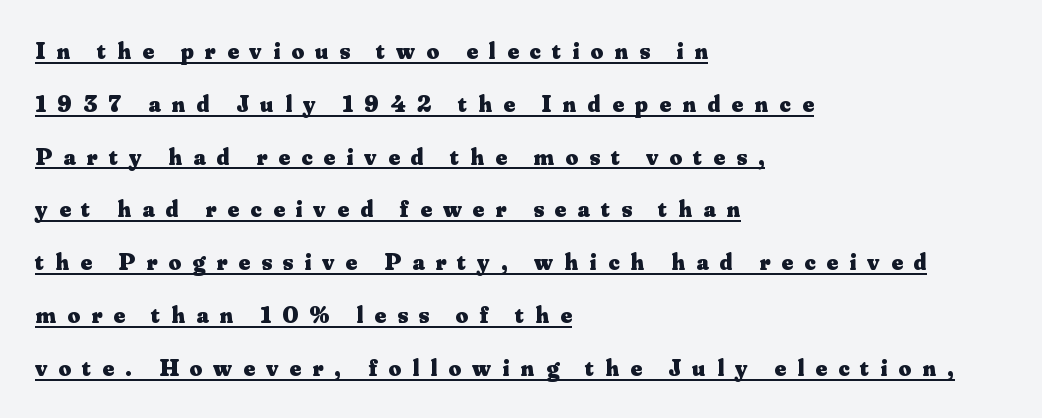
Underlining? Definitely there. Heft: maximum for text — a bold. These lines are set flush left with a ragged right edge. Students, note that the glyphs here are deliberately spaced far apart. Ascenders rise straight up at ninety degrees.
